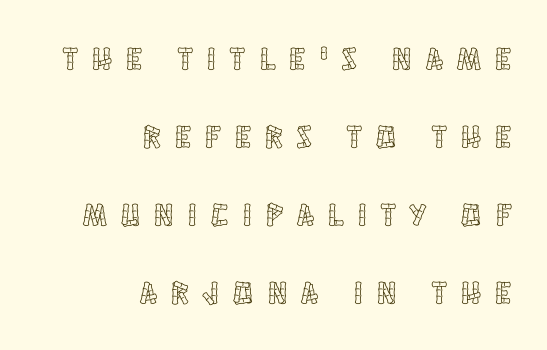
The image shows 32 px condensed type, upright; set right-aligned, loose line spacing (2.44x), unusually wide letter spacing (+0.46 em), not underlined; a large x-height.
